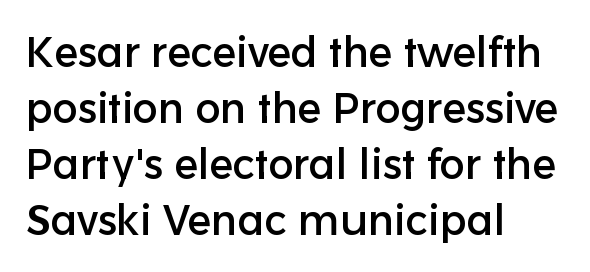
Q: Is the text italic (slanted)? A: No, it is upright.
Q: Is the typeface a serif or a sans-serif typeface? A: Sans-serif.
Q: Is the text underlined? A: No.
Q: How is the paragraph aligned? A: Left-aligned.
Q: Is the spacing between letters normal or unusually wide? A: Normal.
Q: Is the spacing between lines tight, normal or loose? A: Normal.
Q: Width (condensed, normal, or wide)? A: Normal.
Q: Stroke contrast? A: Low.
Q: x-height? A: Medium.
Q: Monospaced? A: No.
